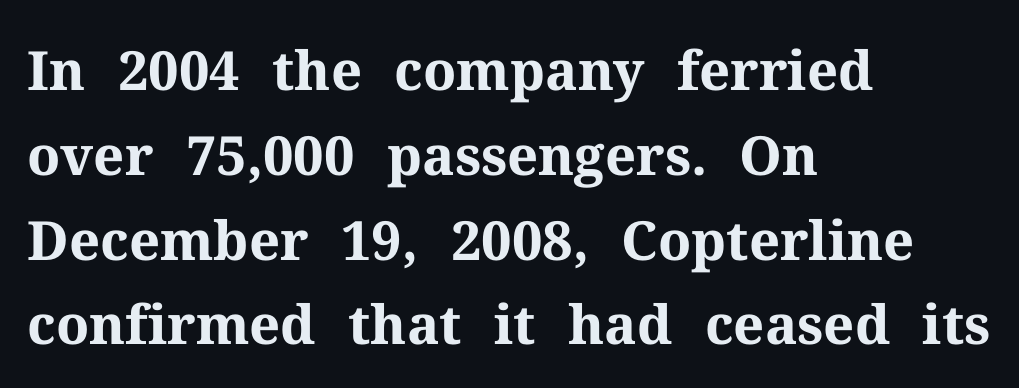
The image shows 54 px bold serif type, upright; set left-aligned, normal line spacing (1.57x), normal letter spacing, not underlined; medium stroke contrast and a medium x-height.
